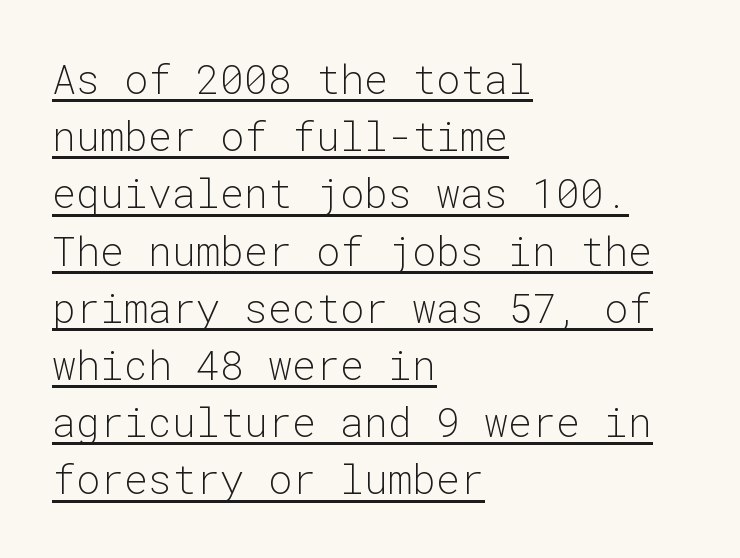
What stands out about the letter spacing? Nothing — it is the standard amount. Vertical spacing — default. Reading down the block, your eye returns to a fixed left position each line. Stems and bowls with no extra thickness — not bold.
